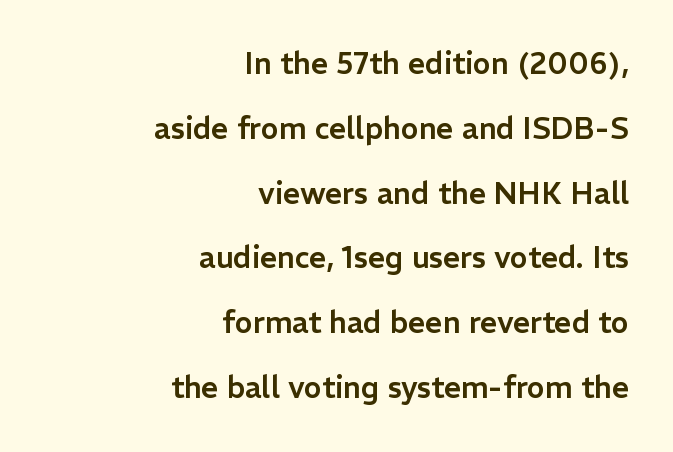
The image shows 30 px sans-serif type, upright; set right-aligned, loose line spacing (2.16x), normal letter spacing, not underlined; low stroke contrast and a medium x-height.
